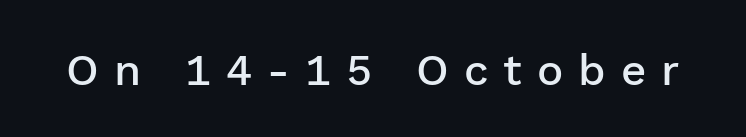
Q: Is the text bold? A: Semi-bold.
Q: Is the text italic (slanted)? A: No, it is upright.
Q: Is the typeface a serif or a sans-serif typeface? A: Sans-serif.
Q: Is the text underlined? A: No.
Q: Is the spacing between letters normal or unusually wide? A: Unusually wide.
Q: Width (condensed, normal, or wide)? A: Normal.
Q: Stroke contrast? A: Low.
Q: x-height? A: Medium.
Q: Monospaced? A: No.
